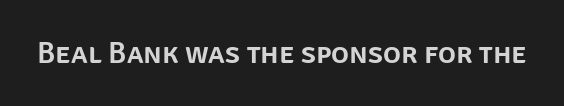
{"serif": "no", "italic": "no", "width": "normal", "stroke_contrast": "low", "x_height": "large", "monospaced": "no", "underline": "no", "letter_spacing": "normal", "letter_spacing_em": 0.0, "glyph_px": 30}
